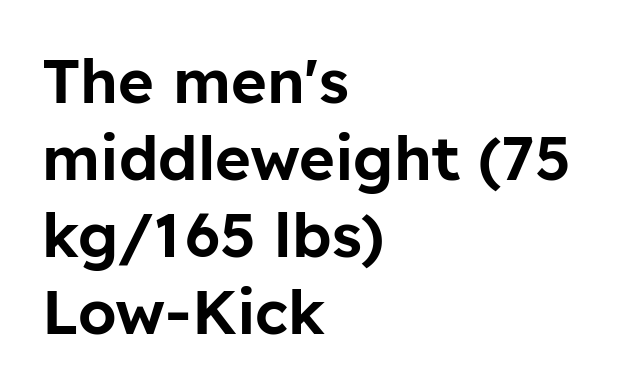
The image shows 61 px sans-serif type, upright; set left-aligned, normal line spacing (1.26x), normal letter spacing, not underlined; low stroke contrast and a medium x-height.
